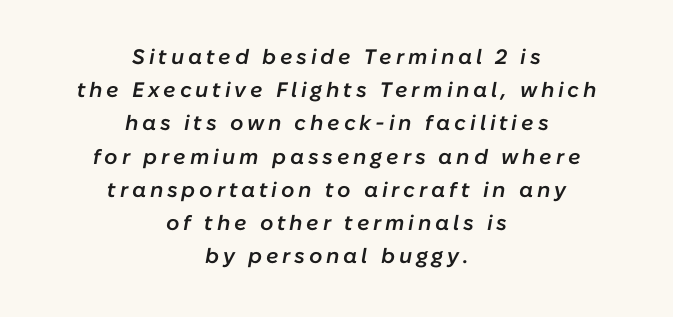
The image shows 21 px text type, italic (leaning right); set centered, normal line spacing (1.58x), not underlined.
